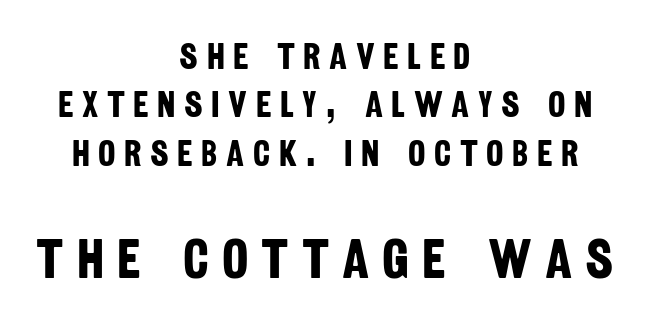
Q: Is the text bold? A: Yes.
Q: Is the typeface a serif or a sans-serif typeface? A: Sans-serif.
Q: Is the text underlined? A: No.
Q: How is the paragraph aligned? A: Centered.
Q: Is the spacing between letters normal or unusually wide? A: Unusually wide.
Q: Is the spacing between lines tight, normal or loose? A: Normal.
Q: Which block of text is set in a larger size, the first (top) or the second (bottom)? A: The second (bottom) one.
Q: Width (condensed, normal, or wide)? A: Condensed.
Q: Stroke contrast? A: Low.
Q: x-height? A: Large.
Q: Monospaced? A: No.
